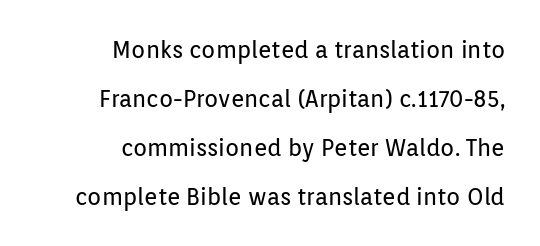
{"italic": "no", "bold": "no", "underline": "no", "align": "right", "line_spacing": "loose", "line_spacing_ratio": 2.13, "letter_spacing": "normal", "letter_spacing_em": 0.0, "glyph_px": 23}
